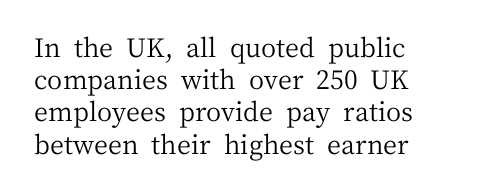
Q: Is the text bold? A: No.
Q: Is the text italic (slanted)? A: No, it is upright.
Q: Is the text underlined? A: No.
Q: How is the paragraph aligned? A: Left-aligned.
Q: Is the spacing between letters normal or unusually wide? A: Normal.
